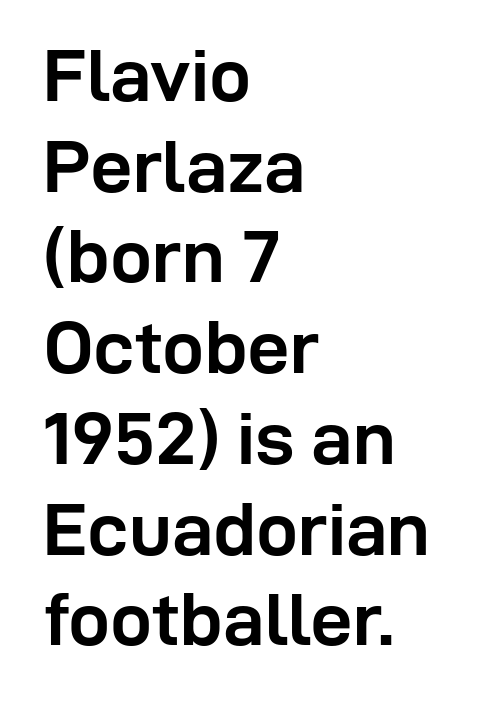
Varying glyph widths throughout — classic text-font behaviour. The area under the type is left untouched. Rendered with straight, roman letterforms. The glyphs in this specimen are sans serif. Each line starts at the same left margin while the right side varies.
